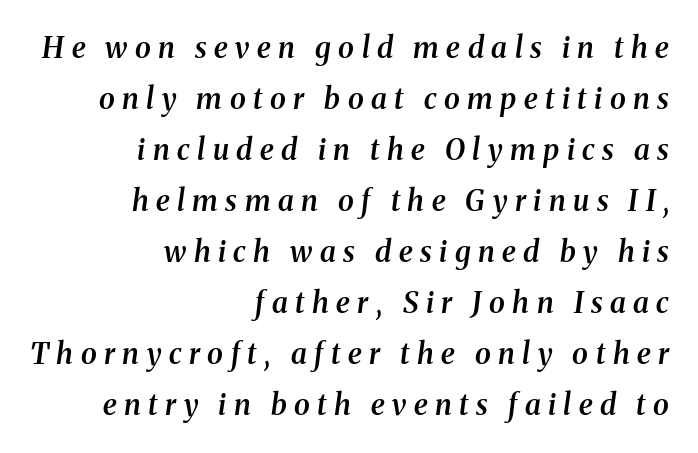
The specimen omits any rule beneath the text block's lines. Does the type have serifs? Yes, each stem ends in a small foot. The text block is weighted toward the right margin, trailing off unevenly leftward. Proportional: the letters do not fall into vertical columns. Semibold letterforms, between regular and bold.
